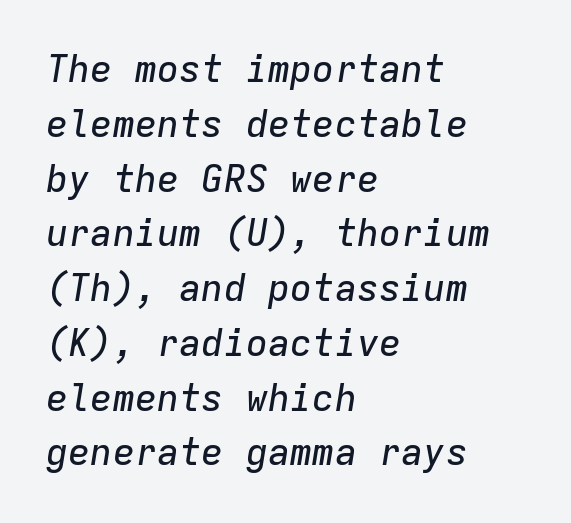
The image shows 37 px text type, italic (leaning right), monospaced; set left-aligned, normal line spacing (1.48x), normal letter spacing, not underlined; low stroke contrast and a medium x-height.
